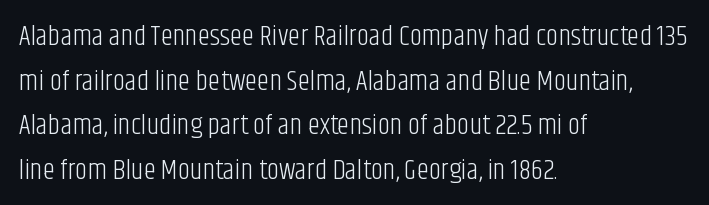
Q: Is the text bold? A: No.
Q: Is the text italic (slanted)? A: No, it is upright.
Q: Is the typeface a serif or a sans-serif typeface? A: Sans-serif.
Q: Is the text underlined? A: No.
Q: How is the paragraph aligned? A: Left-aligned.
Q: Is the spacing between letters normal or unusually wide? A: Normal.
Q: Is the spacing between lines tight, normal or loose? A: Normal.
Q: Width (condensed, normal, or wide)? A: Condensed.
Q: Stroke contrast? A: Low.
Q: x-height? A: Large.
Q: Monospaced? A: No.
